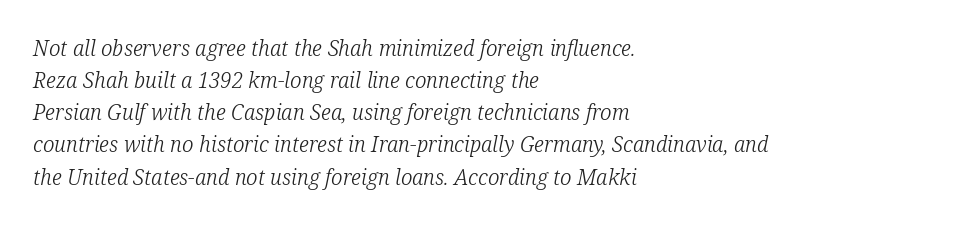
The image shows 21 px text type, italic (leaning right); set left-aligned, normal line spacing (1.53x), normal letter spacing, not underlined.
